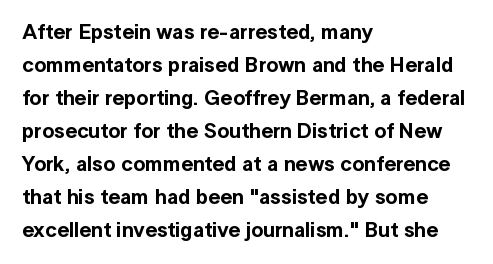
Do the letters lean? They stand straight. You could call the tracking neutral — neither tight nor loose. The passage shown is not underscored anywhere. The ragged edge is on the right, which tells us the setting is flush left. Students, observe: this is what conventionally led text looks like.
